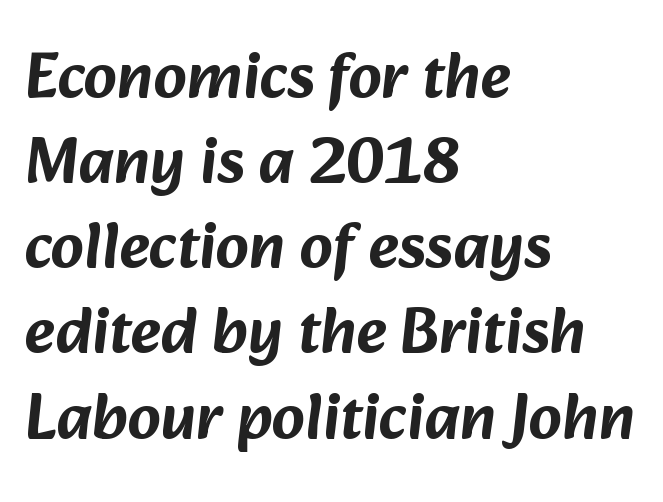
{"serif": "no", "width": "normal", "stroke_contrast": "low", "x_height": "medium", "monospaced": "no", "underline": "no", "align": "left", "line_spacing": "normal", "line_spacing_ratio": 1.31, "letter_spacing": "normal", "letter_spacing_em": 0.0, "glyph_px": 65}
